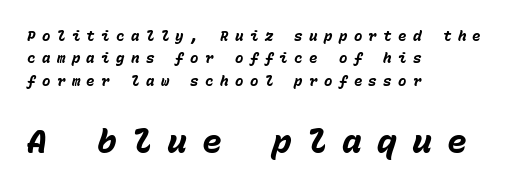
The image shows 33 px heavy type, italic (leaning right), monospaced; set left-aligned, normal line spacing (1.6x), unusually wide letter spacing (+0.46 em), not underlined; the second (bottom) block is 2.36x larger; low stroke contrast and a medium x-height.
